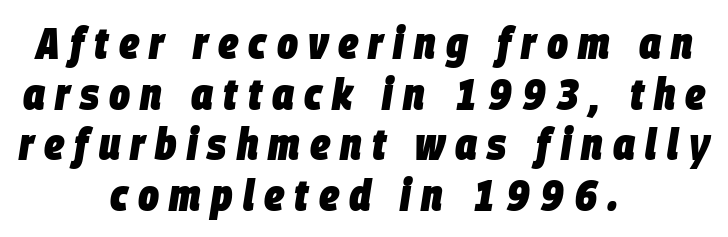
{"italic": "yes", "lean": "right", "slant_degrees": 9, "bold": "yes", "weight": "heavy", "width": "condensed", "stroke_contrast": "low", "x_height": "large", "monospaced": "no", "underline": "no", "align": "center", "line_spacing": "tight", "line_spacing_ratio": 1.15, "letter_spacing": "wide", "letter_spacing_em": 0.23, "glyph_px": 44}
